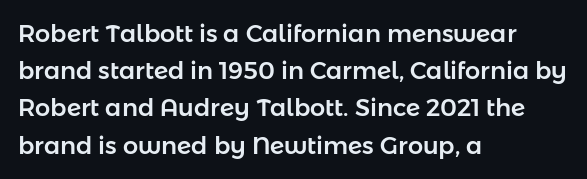
Interline gaps are of average width in this sample. The letters stand upright; this is a roman face. The face used here is rendered with its standard letterfit. Leftover space on each line is placed entirely after the last word. Beneath every word, the page is bare.
